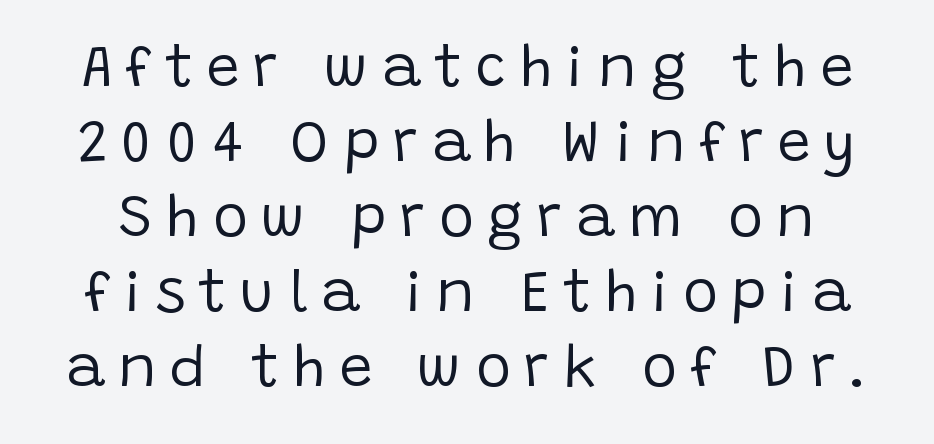
A quiet, ordinary-to-light weight characterises the typeface. The passage shown stacks its lines at a standard gap. Characters remain perfectly vertical along every line. Anything drawn beneath the words? Only blank space. Varying glyph widths throughout — classic text-font behaviour. The text was rendered using a sans face with plain stroke endings.
